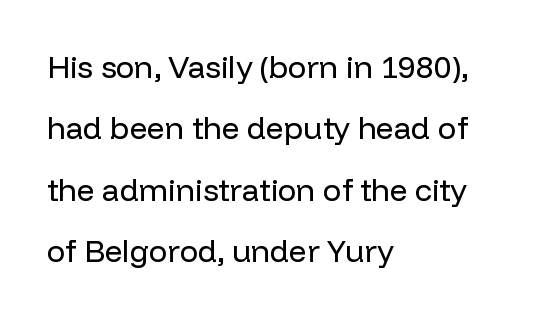
Italic: no, the glyphs are upright roman. Anything drawn beneath the words? Only blank space. Rows of type keep a wide berth in the vertical direction. Nobody touched the tracking dial on this one. I'd call this a sans setting — the letters go barefoot.
